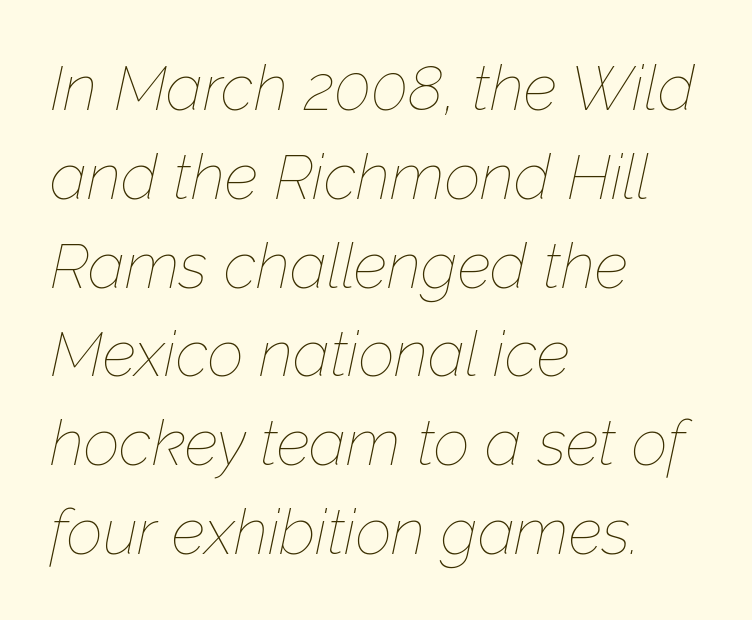
There is no visible air inserted between adjacent glyphs. Italic? Definitely — the glyphs are oblique. This sample has the flowing, uneven cadence of proportional lettering. Any mark beneath the type? The region is blank. The space between consecutive lines is moderate.
